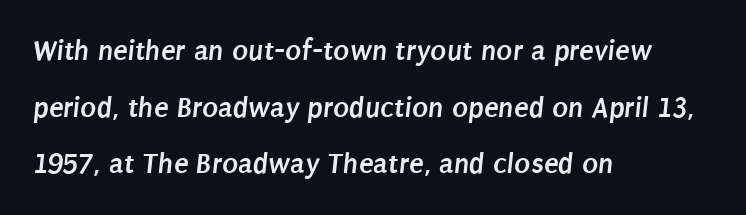
These lines stack with their left ends in a neat column. Has an underline been added? It has not. A typesetter would label this face a sans. On the weight axis this lands at bold, roughly 700.
